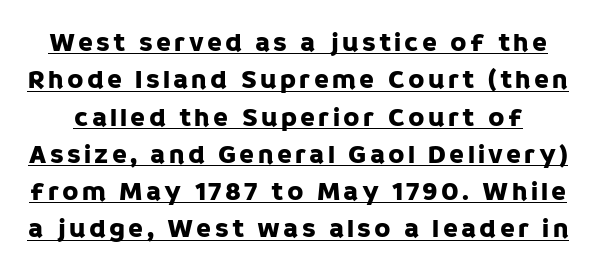
{"italic": "no", "underline": "yes", "line_spacing": "normal", "line_spacing_ratio": 1.38, "glyph_px": 27}
